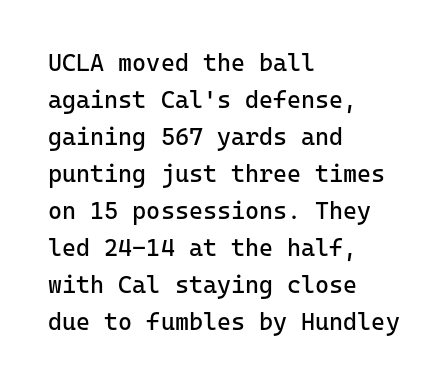
The image shows 24 px text type, upright; set left-aligned, normal line spacing (1.54x), normal letter spacing, not underlined.
